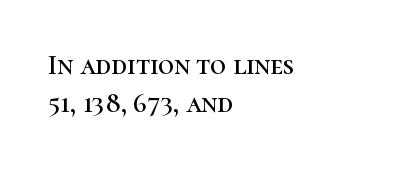
The image shows 28 px serif type, upright; set left-aligned, normal line spacing (1.35x), normal letter spacing, not underlined; high stroke contrast and a medium x-height.
